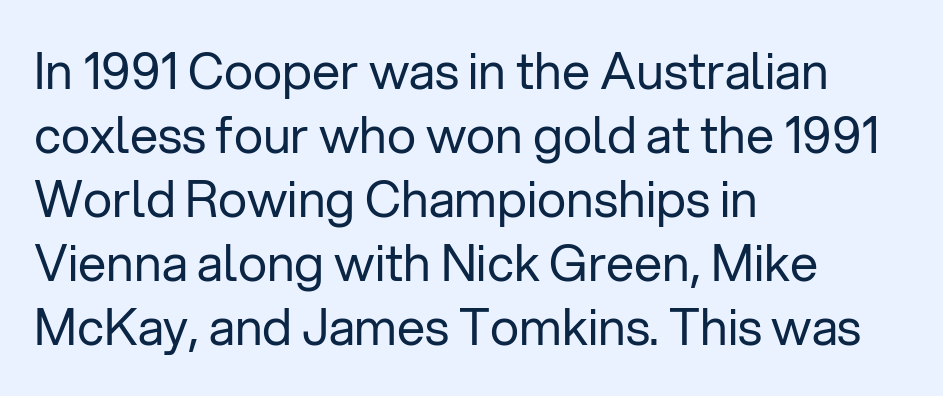
In terms of posture, this sample is upright. The foot of each line stays bare and open. The rows are spaced the way most documents space them. Serif or sans? Sans — the stroke terminals are bare.
